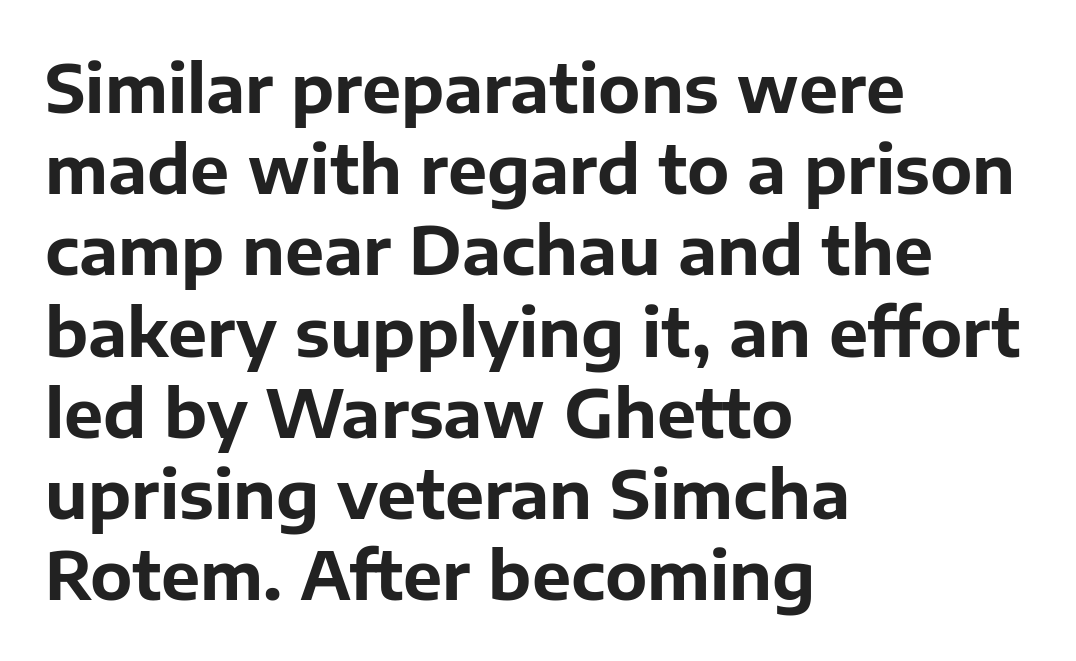
The image shows 66 px bold sans-serif type, upright; set left-aligned, line spacing 1.23x, normal letter spacing, not underlined; low stroke contrast and a medium x-height.
